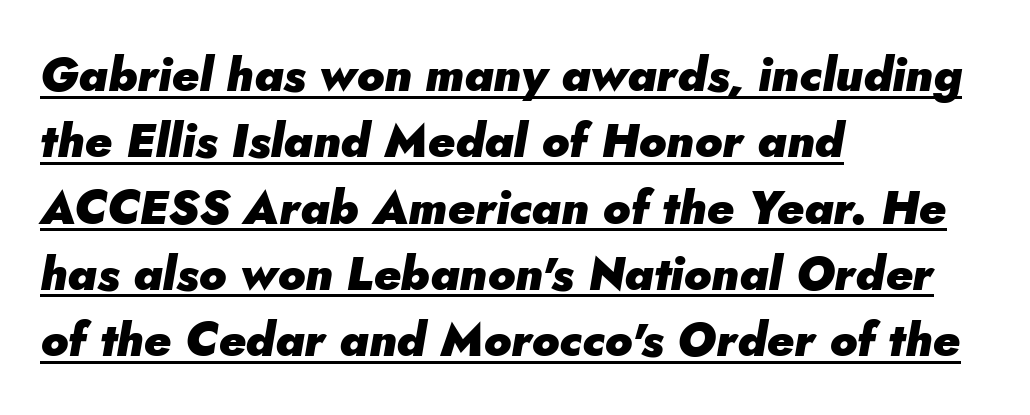
{"italic": "yes", "lean": "right", "slant_degrees": 5, "bold": "yes", "weight": "heavy", "width": "normal", "stroke_contrast": "low", "x_height": "small", "monospaced": "no", "underline": "yes", "align": "left", "line_spacing": "normal", "line_spacing_ratio": 1.41, "letter_spacing": "normal", "letter_spacing_em": 0.0, "glyph_px": 47}
